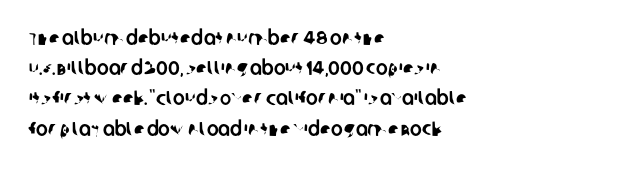
Q: Is the text underlined? A: No.
Q: How is the paragraph aligned? A: Left-aligned.
Q: Is the spacing between letters normal or unusually wide? A: Normal.
Q: Is the spacing between lines tight, normal or loose? A: Normal.
